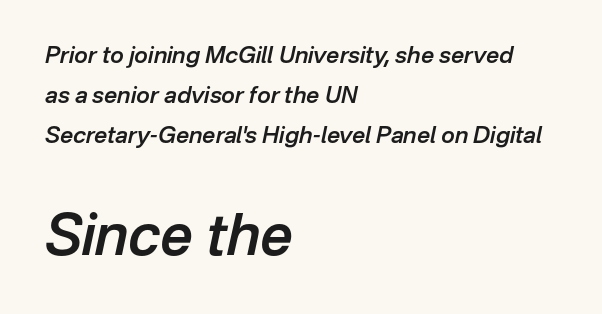
The image shows 57 px semibold type, italic (leaning right); set left-aligned, line spacing 1.74x, normal letter spacing, not underlined; the second (bottom) block is 2.48x larger; low stroke contrast and a medium x-height.
